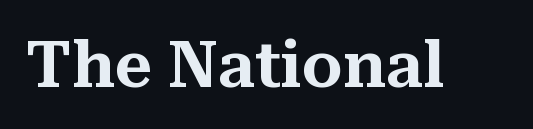
The image shows 65 px serif type, upright; set normal letter spacing, not underlined; medium stroke contrast and a medium x-height.
